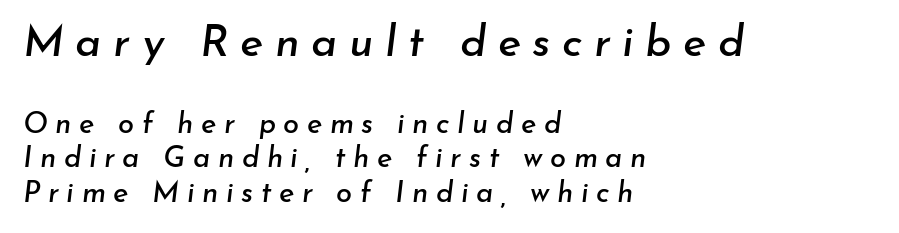
{"italic": "yes", "lean": "right", "slant_degrees": 7, "width": "normal", "stroke_contrast": "low", "x_height": "small", "monospaced": "no", "underline": "no", "align": "left", "line_spacing_ratio": 1.19, "letter_spacing": "wide", "letter_spacing_em": 0.26, "larger_block": "first", "size_ratio": 1.52, "glyph_px": 44}
